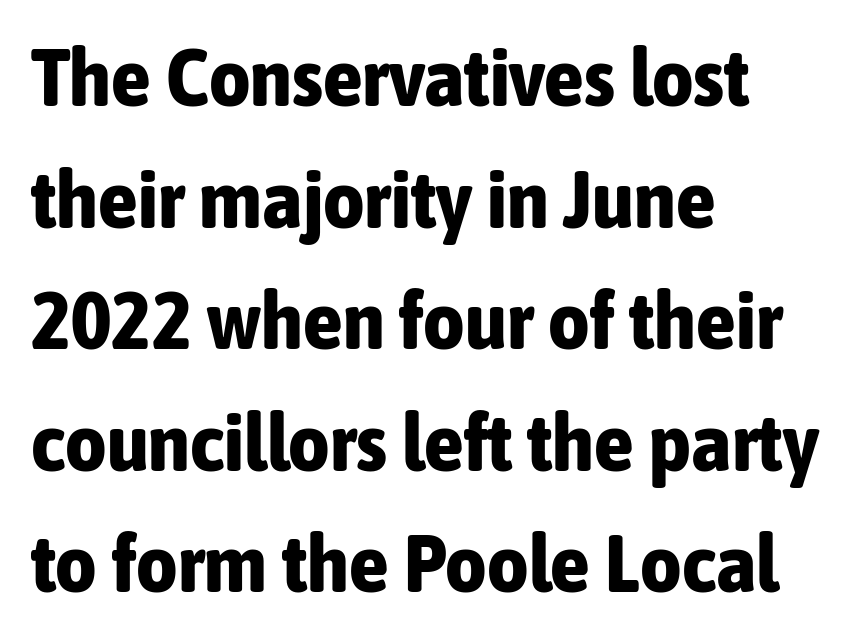
A bare baseline throughout the passage. Set as a true bold cut, around the 700 mark. The lettering holds an erect, upright posture throughout. Stroke terminals: plain, sans-serif. This sample has the flowing, uneven cadence of proportional lettering. Observe the ordinary spacing: letters are neighbours, not strangers.
